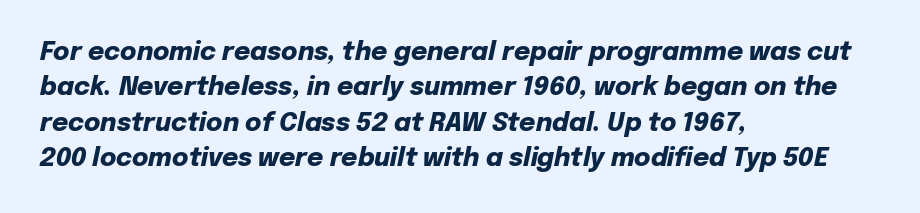
Q: Is the text bold? A: Yes.
Q: Is the text italic (slanted)? A: Yes, it leans right by about 12 degrees.
Q: Is the text underlined? A: No.
Q: How is the paragraph aligned? A: Left-aligned.
Q: Is the spacing between letters normal or unusually wide? A: Normal.
Q: Is the spacing between lines tight, normal or loose? A: Normal.
